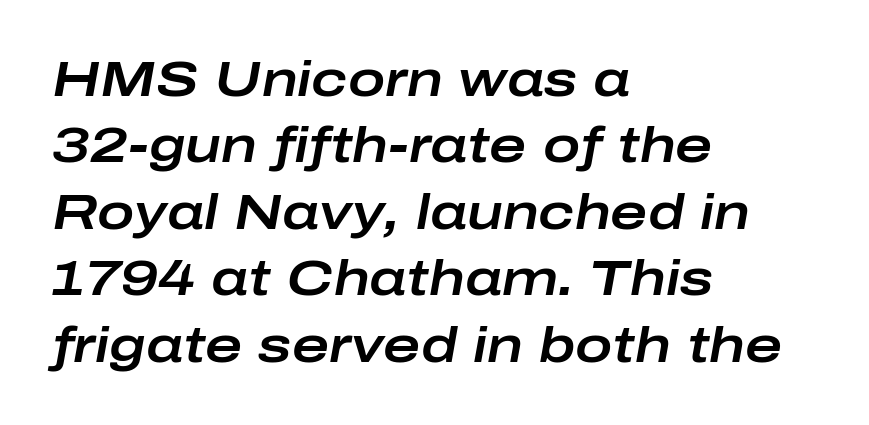
Between one letter and the next there's only the usual sliver of space. The space beneath each line is pristine and unruled. Horizontal alignment here is leftward, the default for most running prose. Is this a fixed-width face? No — the glyphs have proportional, varying widths. These lines were composed using italics.
